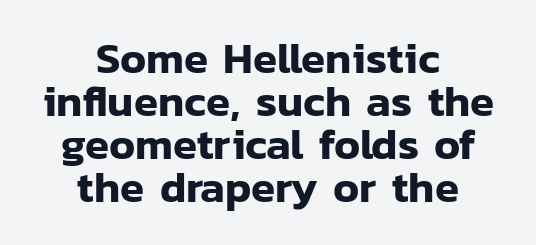
{"serif": "no", "italic": "no", "width": "normal", "stroke_contrast": "low", "x_height": "medium", "monospaced": "no", "underline": "no", "align": "center", "line_spacing": "tight", "line_spacing_ratio": 0.98, "letter_spacing": "normal", "letter_spacing_em": 0.0, "glyph_px": 44}
